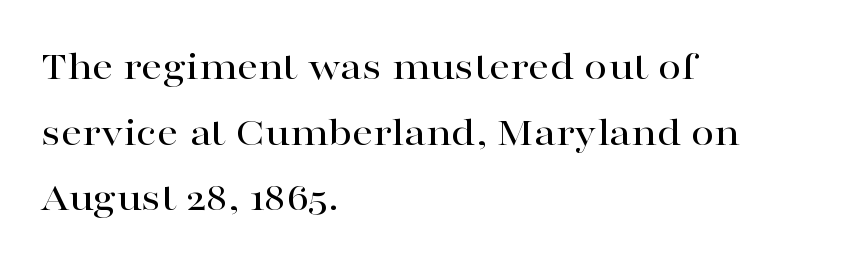
This rendering features lettering with no underline. Vertical spacing — default. A typesetter would call this proportional, since set widths differ per character. The axis of the letterforms is exactly vertical.
